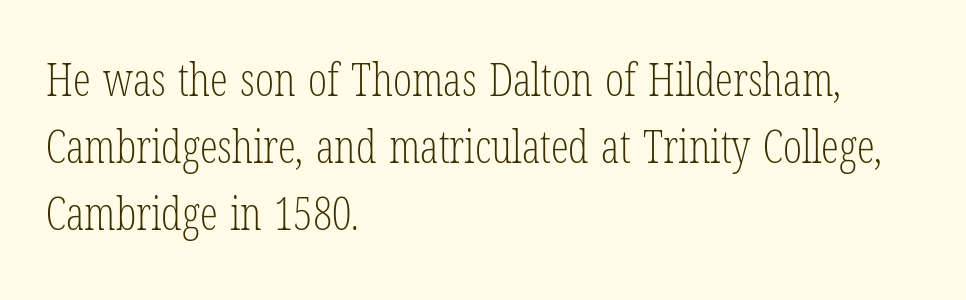
The image shows 45 px light, condensed serif type, upright; set left-aligned, normal line spacing (1.49x), normal letter spacing, not underlined; low stroke contrast and a medium x-height.
